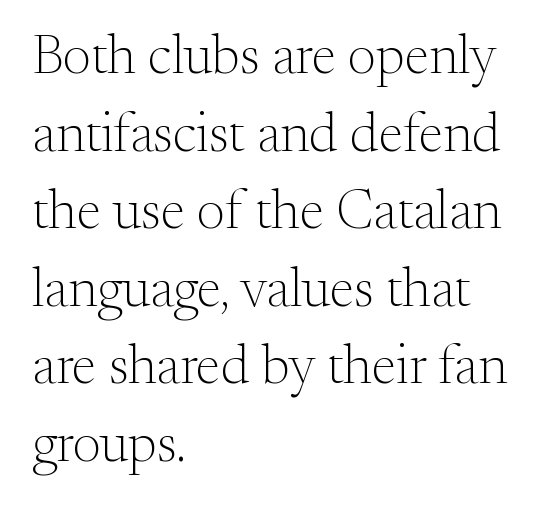
The image shows 55 px light serif type, upright; set left-aligned, normal line spacing (1.41x), normal letter spacing, not underlined; medium stroke contrast and a small x-height.
